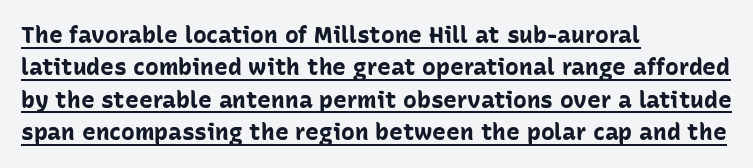
The face used here has the dense, thick strokes of a bold. In terms of letterspacing, this is plain default setting. This sample carries an underscore along the baseline area. The vertical gap from one line to the next is medium.
